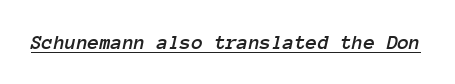
{"italic": "yes", "lean": "right", "slant_degrees": 12, "underline": "yes", "letter_spacing": "normal", "letter_spacing_em": 0.0, "glyph_px": 21}
